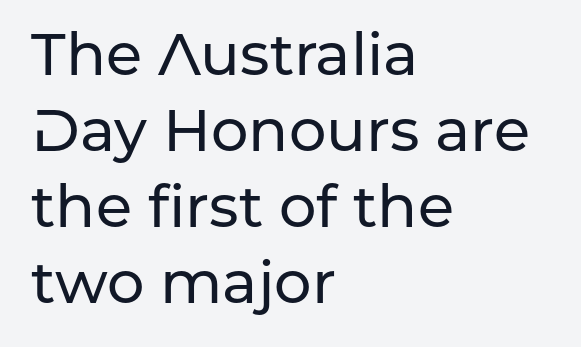
Q: Is the text italic (slanted)? A: No, it is upright.
Q: Is the typeface a serif or a sans-serif typeface? A: Sans-serif.
Q: Is the text underlined? A: No.
Q: How is the paragraph aligned? A: Left-aligned.
Q: Is the spacing between letters normal or unusually wide? A: Normal.
Q: Is the spacing between lines tight, normal or loose? A: Normal.
Q: Width (condensed, normal, or wide)? A: Normal.
Q: Stroke contrast? A: Low.
Q: x-height? A: Medium.
Q: Monospaced? A: No.
